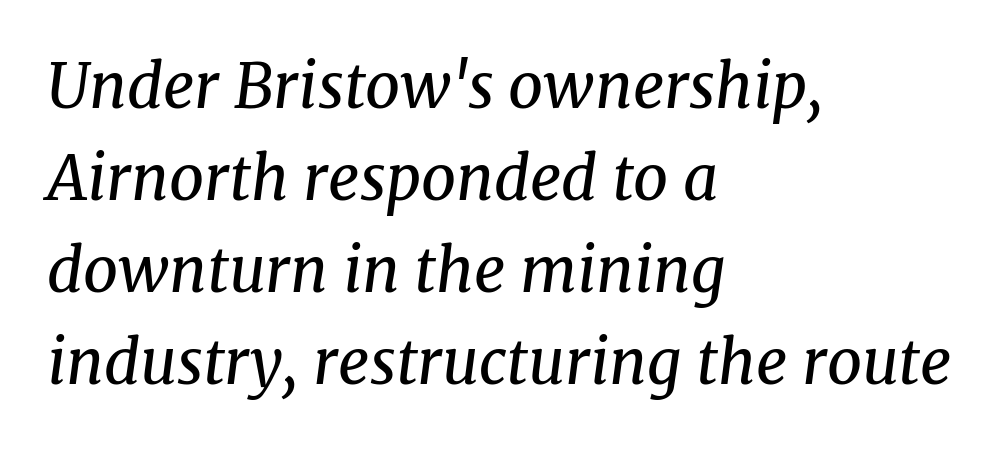
The image shows 61 px regular-weight serif type, italic (leaning right); set left-aligned, normal line spacing (1.51x), normal letter spacing, not underlined; medium stroke contrast and a medium x-height.
